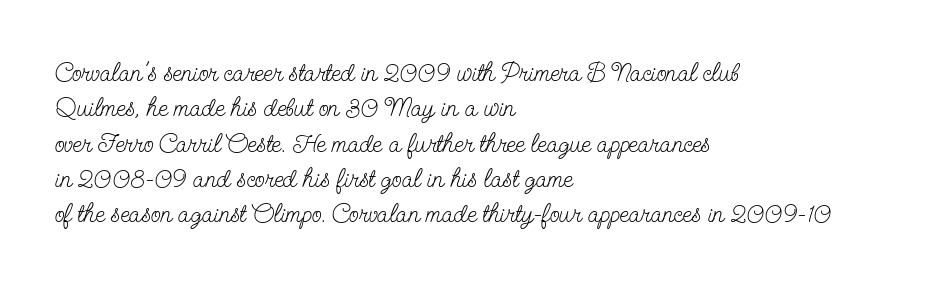
Q: Is the text bold? A: No.
Q: Is the text italic (slanted)? A: Yes.
Q: Is the text underlined? A: No.
Q: How is the paragraph aligned? A: Left-aligned.
Q: Is the spacing between letters normal or unusually wide? A: Normal.
Q: Is the spacing between lines tight, normal or loose? A: Normal.
